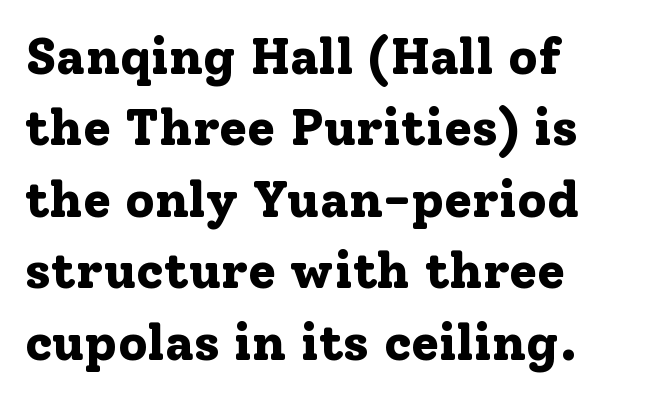
{"serif": "yes", "italic": "no", "bold": "yes", "weight": "bold", "width": "normal", "stroke_contrast": "low", "x_height": "medium", "monospaced": "no", "underline": "no", "align": "left", "line_spacing": "normal", "line_spacing_ratio": 1.4, "letter_spacing": "normal", "letter_spacing_em": 0.0, "glyph_px": 51}
